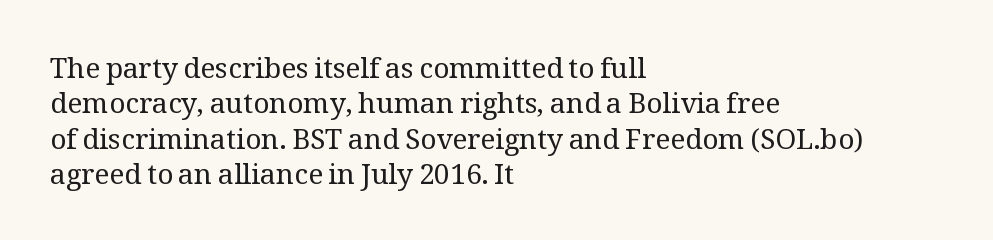
{"serif": "yes", "italic": "no", "bold": "no", "weight": "regular", "width": "normal", "stroke_contrast": "medium", "x_height": "medium", "monospaced": "no", "underline": "no", "align": "left", "line_spacing": "normal", "line_spacing_ratio": 1.26, "letter_spacing": "normal", "letter_spacing_em": 0.0, "glyph_px": 28}
